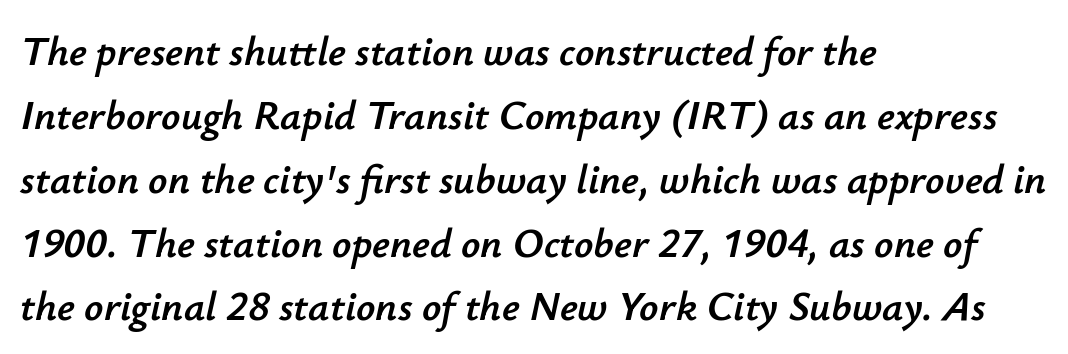
{"italic": "yes", "lean": "right", "slant_degrees": 12, "width": "normal", "stroke_contrast": "low", "x_height": "small", "monospaced": "no", "underline": "no", "align": "left", "line_spacing": "normal", "line_spacing_ratio": 1.52, "letter_spacing": "normal", "letter_spacing_em": 0.0, "glyph_px": 42}
